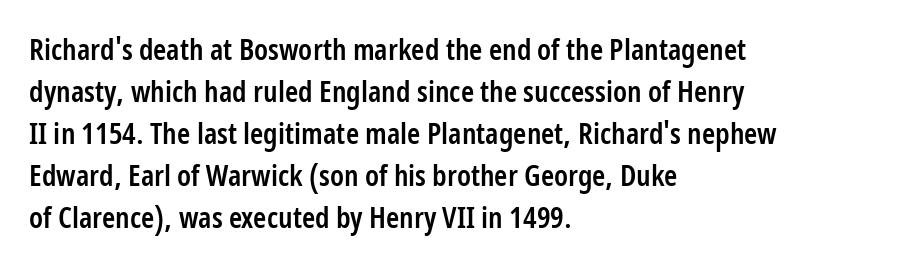
{"serif": "no", "italic": "no", "bold": "semi", "weight": "semibold", "width": "condensed", "stroke_contrast": "low", "x_height": "medium", "monospaced": "no", "underline": "no", "align": "left", "line_spacing": "normal", "line_spacing_ratio": 1.4, "letter_spacing": "normal", "letter_spacing_em": 0.0, "glyph_px": 30}
